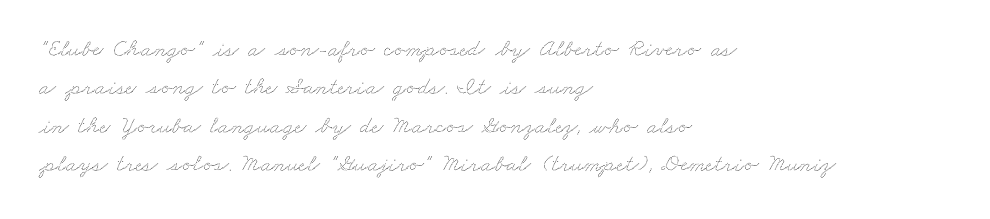
The image shows 24 px text type; set left-aligned, normal line spacing (1.6x), normal letter spacing, not underlined.
